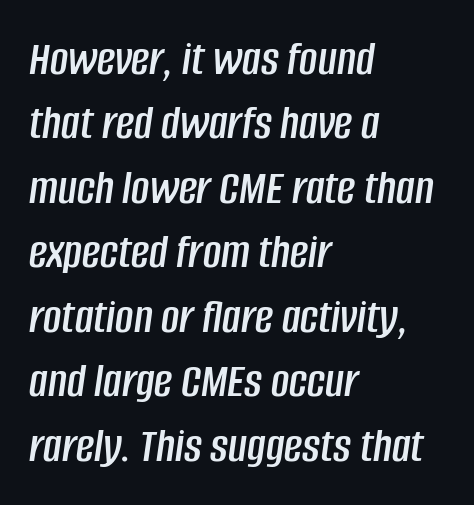
You could call the tracking neutral — neither tight nor loose. Vertical spacing — default. The rendering anchors every line to the left-hand side. A bare baseline throughout the passage.
